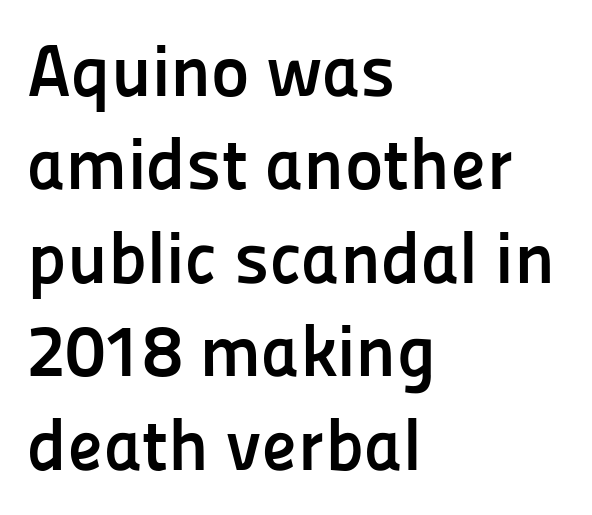
Q: Is the text bold? A: Yes.
Q: Is the text italic (slanted)? A: No, it is upright.
Q: Is the typeface a serif or a sans-serif typeface? A: Sans-serif.
Q: Is the text underlined? A: No.
Q: How is the paragraph aligned? A: Left-aligned.
Q: Is the spacing between letters normal or unusually wide? A: Normal.
Q: Is the spacing between lines tight, normal or loose? A: Normal.
Q: Width (condensed, normal, or wide)? A: Normal.
Q: Stroke contrast? A: Low.
Q: x-height? A: Medium.
Q: Monospaced? A: No.
